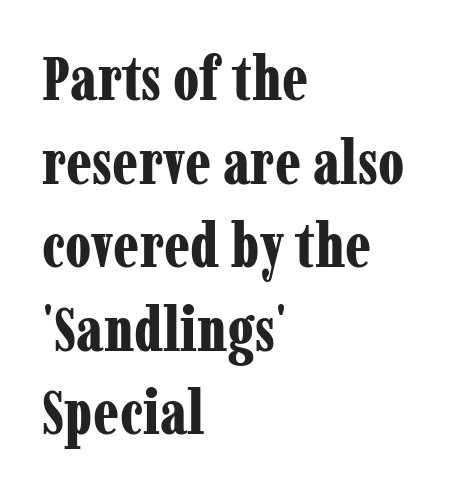
The image shows 61 px bold, condensed serif type, upright; set left-aligned, normal line spacing (1.37x), normal letter spacing, not underlined; low stroke contrast and a medium x-height.
